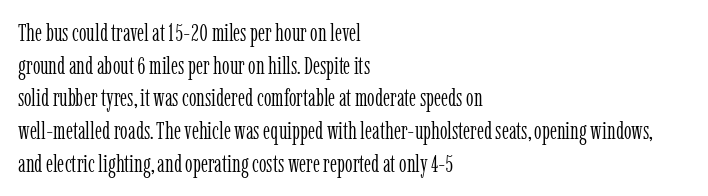
Q: Is the text bold? A: No.
Q: Is the text italic (slanted)? A: No, it is upright.
Q: Is the text underlined? A: No.
Q: How is the paragraph aligned? A: Left-aligned.
Q: Is the spacing between letters normal or unusually wide? A: Normal.
Q: Is the spacing between lines tight, normal or loose? A: Normal.
